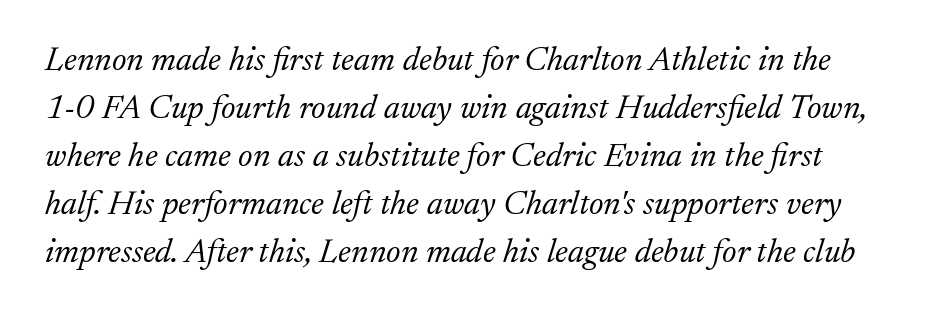
{"serif": "yes", "italic": "yes", "lean": "right", "slant_degrees": 17, "bold": "no", "weight": "light", "width": "normal", "stroke_contrast": "low", "x_height": "medium", "monospaced": "no", "underline": "no", "line_spacing": "normal", "line_spacing_ratio": 1.41, "letter_spacing": "normal", "letter_spacing_em": 0.0, "glyph_px": 34}
